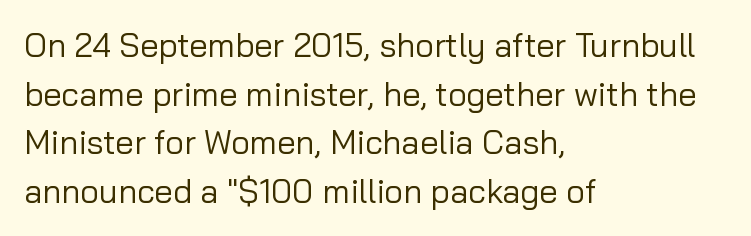
The image shows 33 px regular-weight sans-serif type, upright; set left-aligned, normal line spacing (1.47x), normal letter spacing, not underlined; low stroke contrast and a medium x-height.
